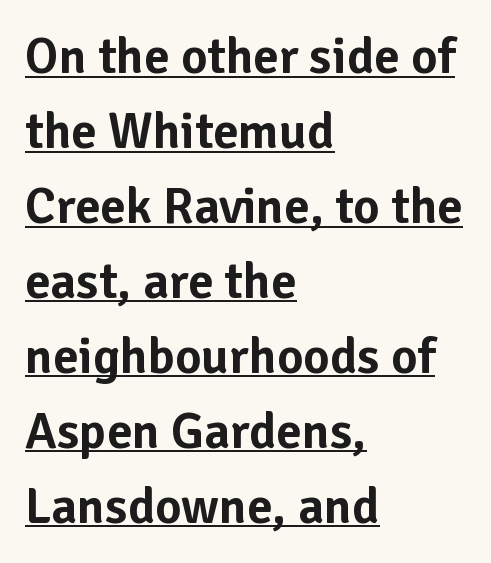
Alignment: flush left. This is underlined copy, the kind a proofreader might mark for attention. Nope, not italic — everything's standing straight. Is this a fixed-width face? No — the glyphs have proportional, varying widths. Observe the absence of serifs on each vertical stroke in this sample.
